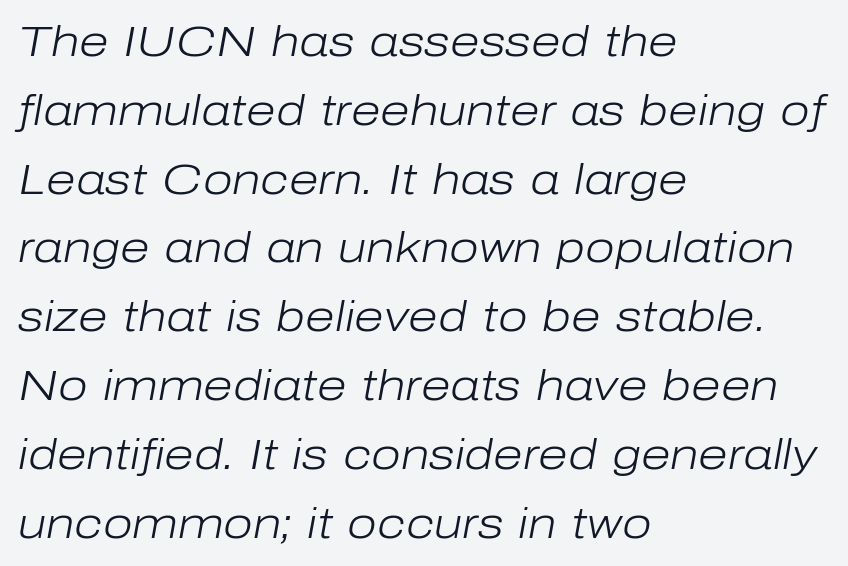
The face used here is proportionally spaced, like ordinary book or web type. Quick note: interline space is typical. No letter is thick-stroked: the sample isn't bold. All the whitespace from short lines collects on the right.
